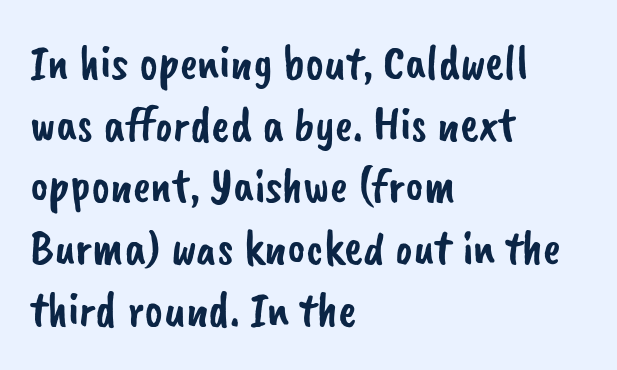
{"serif": "no", "width": "normal", "stroke_contrast": "low", "x_height": "small", "monospaced": "no", "underline": "no", "align": "left", "line_spacing": "normal", "line_spacing_ratio": 1.26, "letter_spacing": "normal", "letter_spacing_em": 0.0, "glyph_px": 49}
